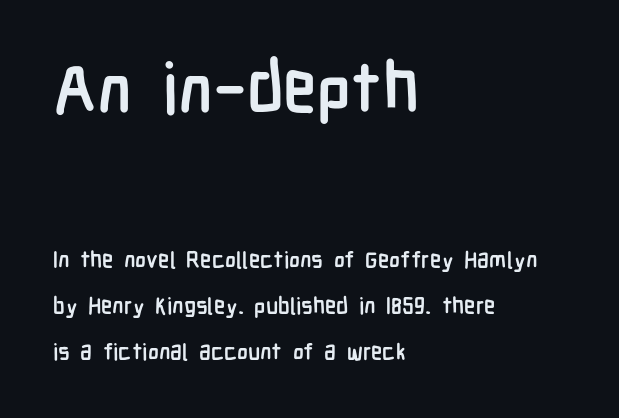
The image shows 69 px semibold, condensed sans-serif type, upright; set left-aligned, loose line spacing (2.02x), normal letter spacing, not underlined; the first (top) block is 3.0x larger; low stroke contrast and a medium x-height.
